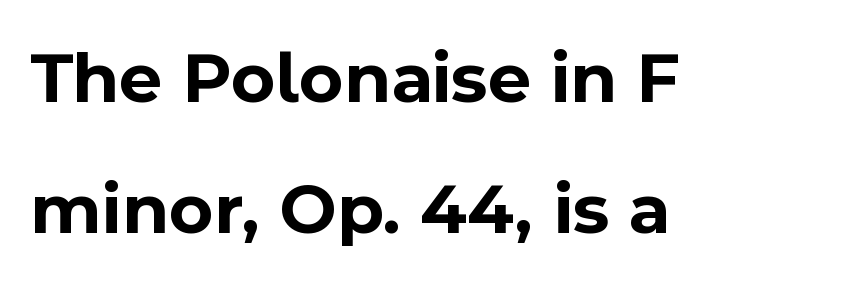
{"serif": "no", "italic": "no", "bold": "yes", "weight": "bold", "width": "normal", "x_height": "medium", "monospaced": "no", "underline": "no", "align": "left", "line_spacing_ratio": 1.77, "letter_spacing": "normal", "letter_spacing_em": 0.0, "glyph_px": 74}
